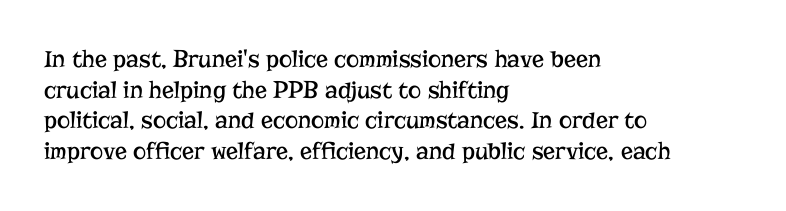
The image shows 25 px text type, upright; set left-aligned, line spacing 1.23x, normal letter spacing, not underlined.
